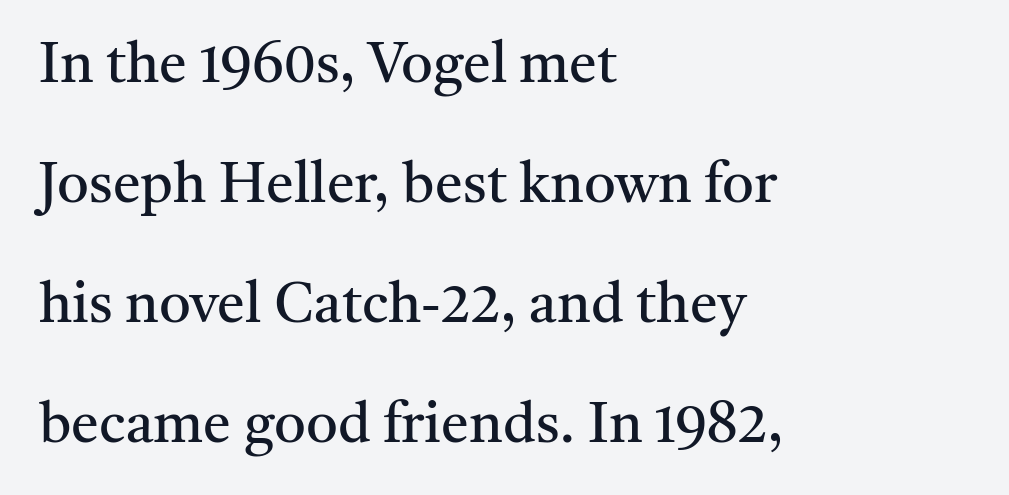
Q: Is the text bold? A: No.
Q: Is the text italic (slanted)? A: No, it is upright.
Q: Is the typeface a serif or a sans-serif typeface? A: Serif.
Q: Is the text underlined? A: No.
Q: How is the paragraph aligned? A: Left-aligned.
Q: Is the spacing between letters normal or unusually wide? A: Normal.
Q: Is the spacing between lines tight, normal or loose? A: Loose.
Q: Width (condensed, normal, or wide)? A: Normal.
Q: Stroke contrast? A: Medium.
Q: x-height? A: Medium.
Q: Monospaced? A: No.
